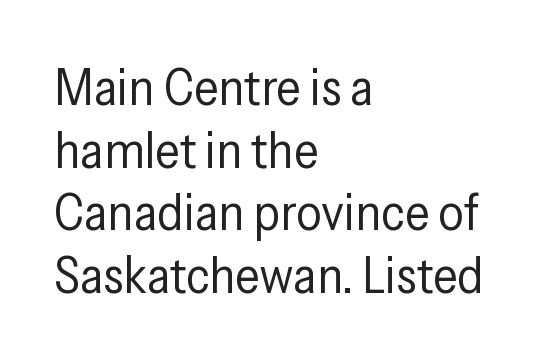
{"serif": "no", "italic": "no", "bold": "no", "weight": "regular", "width": "condensed", "stroke_contrast": "low", "x_height": "medium", "monospaced": "no", "underline": "no", "align": "left", "line_spacing_ratio": 1.23, "letter_spacing": "normal", "letter_spacing_em": 0.0, "glyph_px": 51}
